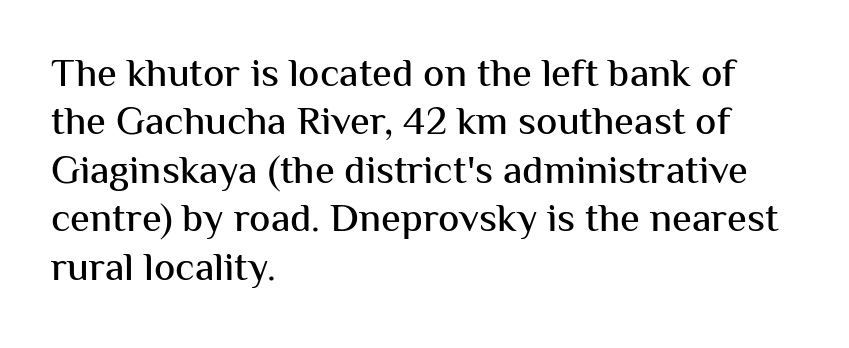
Descender tails drop into unmarked territory. Do the letters lean? They stand straight. This sample is left-justified, so line endings fall wherever the words run out. Typographically, this falls in the sans-serif category.
